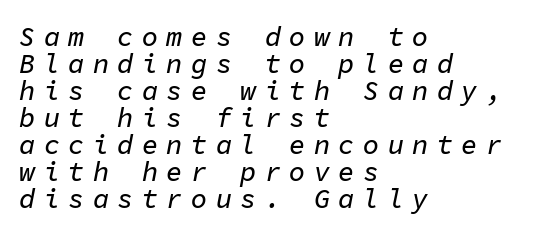
Letters rest on an invisible, unmarked baseline. This sample uses expanded letter spacing, leaving extra air between glyphs. Left-aligned paragraph, ragged on the right. The font's italic variant was chosen for this text. Does the leading feel generous? Not at all — it's pinched.
